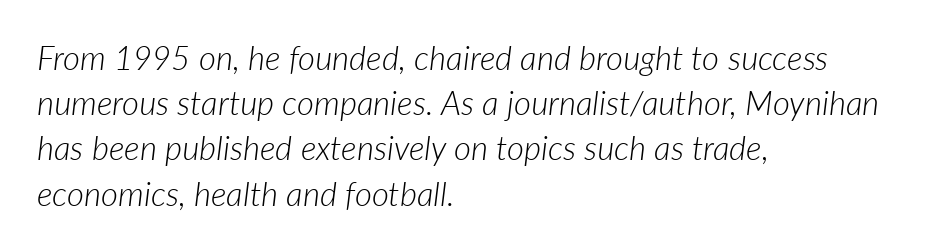
The image shows 33 px light type, italic (leaning right); set left-aligned, normal line spacing (1.37x), normal letter spacing, not underlined; low stroke contrast and a medium x-height.
